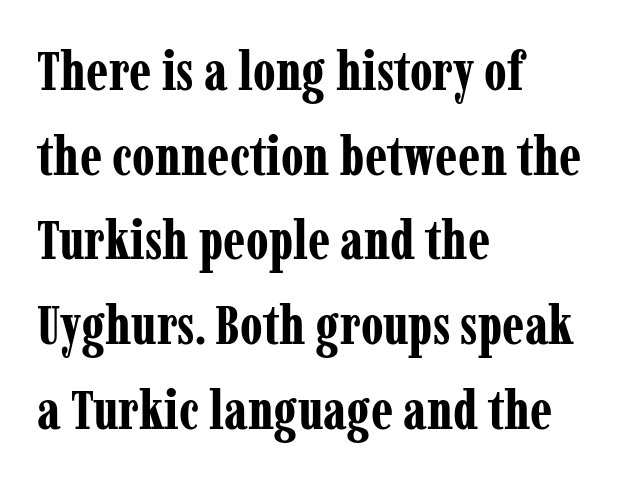
{"serif": "yes", "italic": "no", "bold": "yes", "weight": "bold", "width": "condensed", "stroke_contrast": "low", "x_height": "medium", "monospaced": "no", "underline": "no", "align": "left", "line_spacing": "normal", "line_spacing_ratio": 1.54, "letter_spacing": "normal", "letter_spacing_em": 0.0, "glyph_px": 55}
